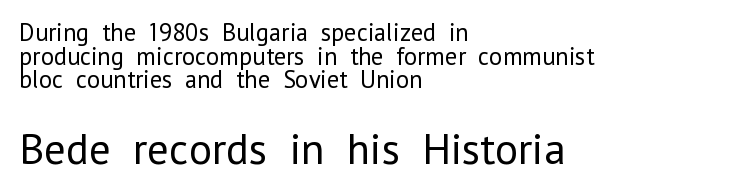
The image shows 44 px regular-weight sans-serif type, upright; set left-aligned, tight line spacing (0.95x), normal letter spacing, not underlined; the second (bottom) block is 1.76x larger; low stroke contrast and a medium x-height.
